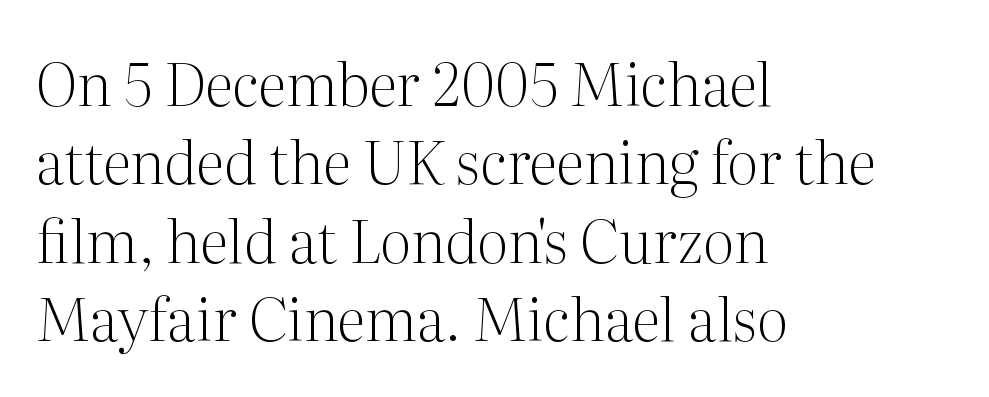
The rendering uses natural spacing where letterforms have individual widths. Line starts are locked; line ends wander. Default kerning and tracking; the words read as compact shapes. Posture: upright roman. Quick note: interline space is typical. The font is comparable to plain body text, perhaps lighter.
